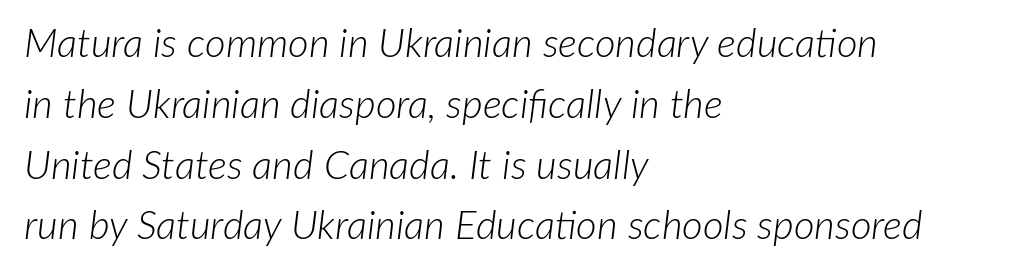
The image shows 40 px light type, italic (leaning right); set left-aligned, normal line spacing (1.52x), normal letter spacing, not underlined; low stroke contrast and a medium x-height.
